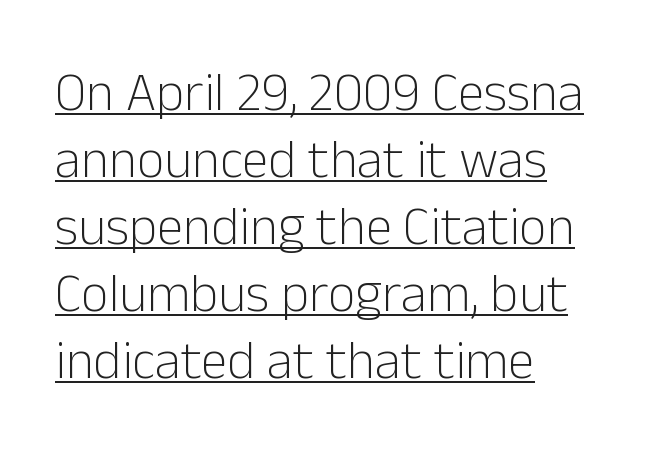
{"serif": "no", "italic": "no", "bold": "no", "weight": "light", "width": "normal", "stroke_contrast": "low", "x_height": "medium", "monospaced": "no", "underline": "yes", "align": "left", "line_spacing_ratio": 1.24, "letter_spacing": "normal", "letter_spacing_em": 0.0, "glyph_px": 54}
